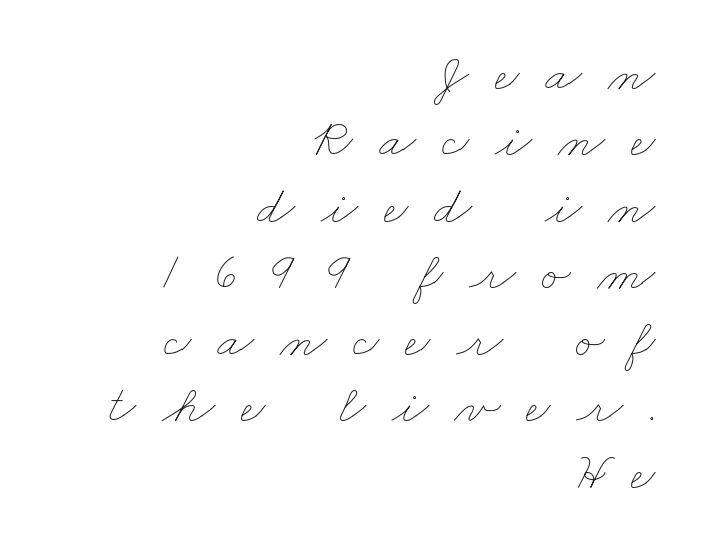
Reading down the block, your eye finds every line finishing at a fixed right position. The passage shown is not underscored anywhere. Letter spacing: wide. The font sits on the lighter half of the weight spectrum, regular included. Note the varied advance widths — an 'i' is clearly narrower than an 'm'.
